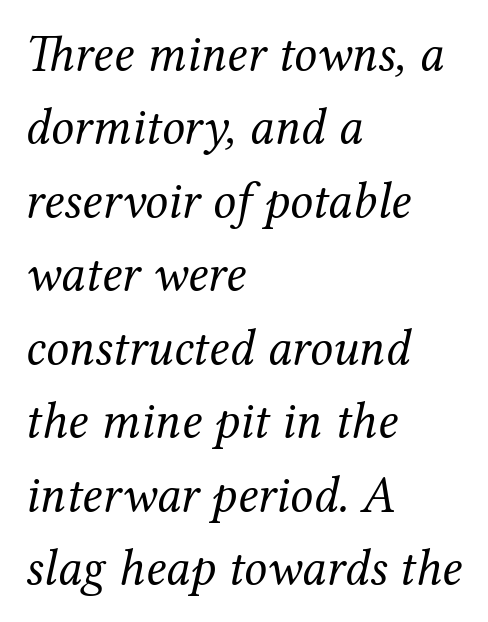
The image shows 51 px regular-weight serif type, italic (leaning right); set left-aligned, normal line spacing (1.44x), normal letter spacing, not underlined; medium stroke contrast and a medium x-height.
